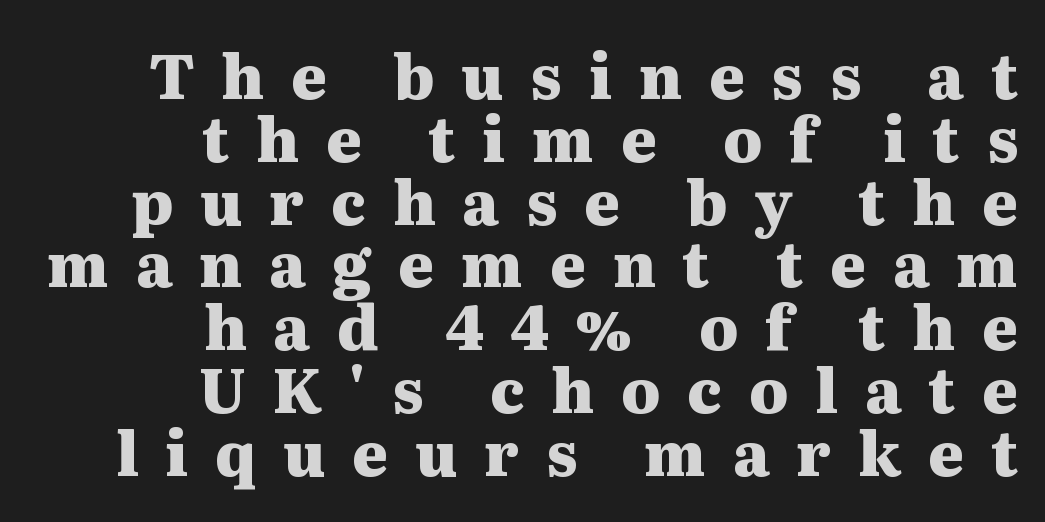
{"serif": "yes", "italic": "no", "bold": "yes", "weight": "heavy", "width": "wide", "stroke_contrast": "medium", "x_height": "medium", "monospaced": "no", "underline": "no", "align": "right", "line_spacing": "tight", "line_spacing_ratio": 1.03, "letter_spacing": "wide", "letter_spacing_em": 0.44, "glyph_px": 61}
